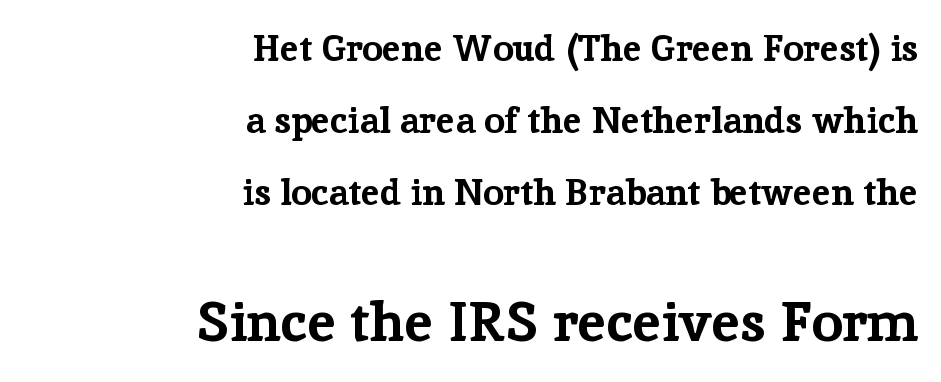
{"serif": "yes", "italic": "no", "bold": "yes", "weight": "bold", "width": "normal", "stroke_contrast": "low", "x_height": "medium", "monospaced": "no", "underline": "no", "align": "right", "line_spacing": "loose", "line_spacing_ratio": 1.95, "letter_spacing": "normal", "letter_spacing_em": 0.0, "larger_block": "second", "size_ratio": 1.51, "glyph_px": 56}
